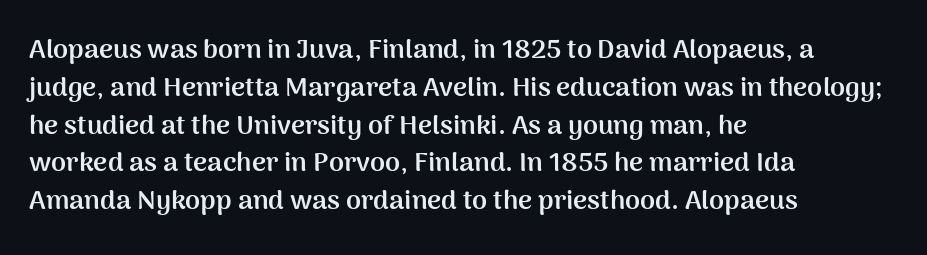
The image shows 27 px bold type, upright; set left-aligned, normal line spacing (1.4x), normal letter spacing, not underlined.
